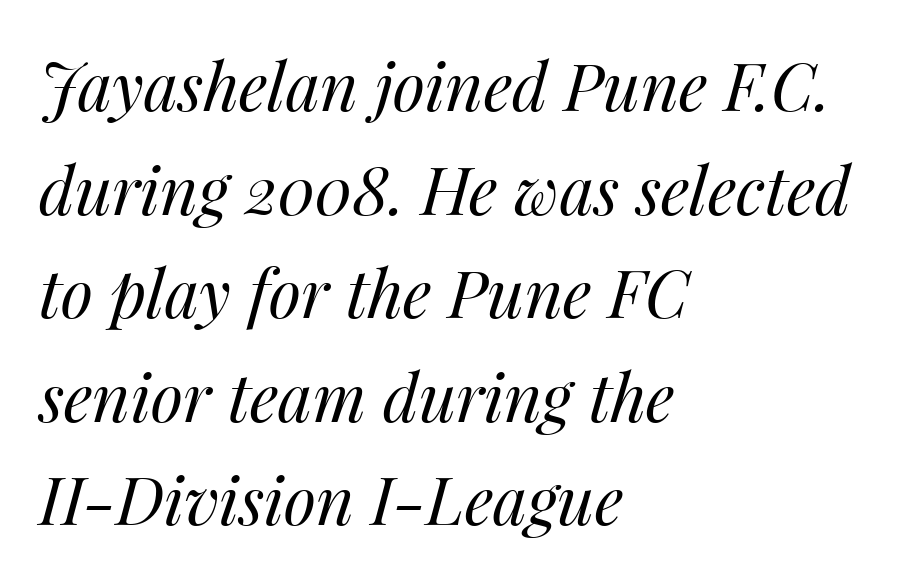
{"italic": "yes", "lean": "right", "slant_degrees": 14, "bold": "no", "weight": "regular", "width": "normal", "stroke_contrast": "medium", "x_height": "medium", "monospaced": "no", "underline": "no", "align": "left", "line_spacing": "normal", "line_spacing_ratio": 1.57, "letter_spacing": "normal", "letter_spacing_em": 0.0, "glyph_px": 66}
